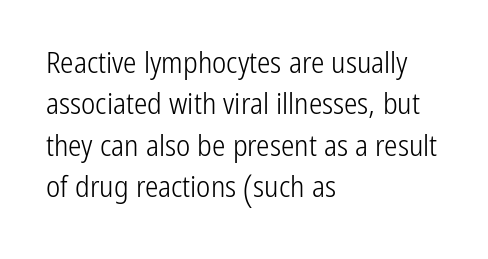
Font category for this specimen: sans-serif. Visually the block forms a straight wall on the left and a jagged coastline on the right. Does the leading feel generous? No, just average. Weight: regular or lighter.
